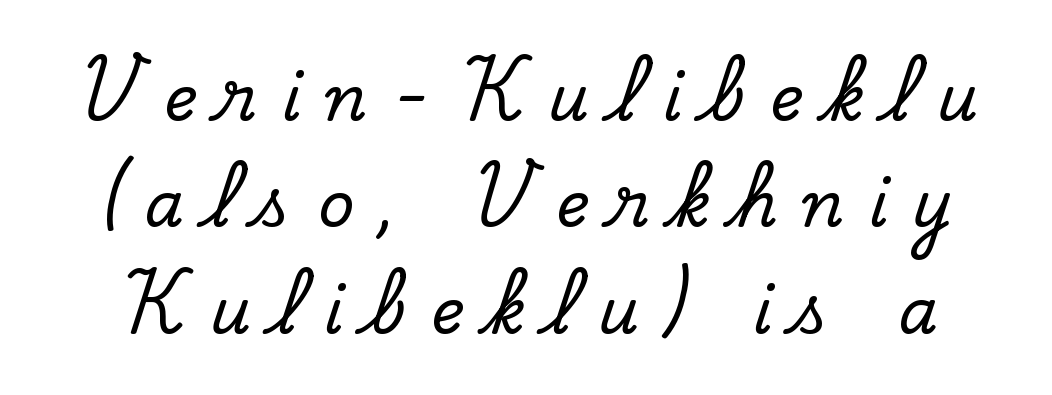
Q: Is the text italic (slanted)? A: Yes.
Q: Is the typeface a serif or a sans-serif typeface? A: Serif.
Q: Is the text underlined? A: No.
Q: Is the spacing between letters normal or unusually wide? A: Unusually wide.
Q: Is the spacing between lines tight, normal or loose? A: Normal.
Q: Width (condensed, normal, or wide)? A: Normal.
Q: Stroke contrast? A: Low.
Q: x-height? A: Small.
Q: Monospaced? A: No.
